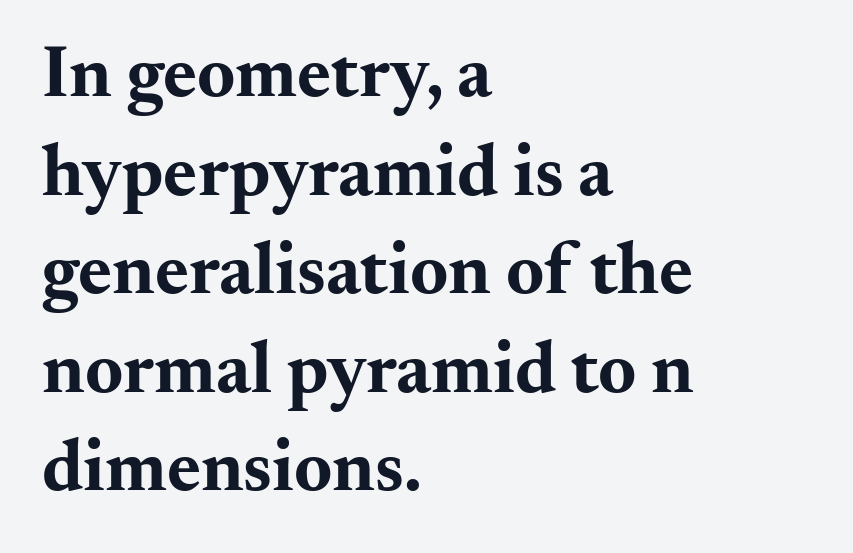
{"serif": "yes", "italic": "no", "bold": "yes", "weight": "bold", "width": "wide", "stroke_contrast": "medium", "x_height": "small", "monospaced": "no", "underline": "no", "align": "left", "line_spacing": "normal", "line_spacing_ratio": 1.35, "letter_spacing": "normal", "letter_spacing_em": 0.0, "glyph_px": 73}
